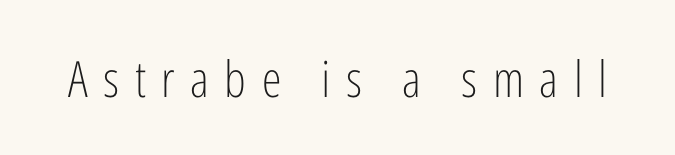
Q: Is the text bold? A: No.
Q: Is the text italic (slanted)? A: No, it is upright.
Q: Is the typeface a serif or a sans-serif typeface? A: Sans-serif.
Q: Is the text underlined? A: No.
Q: Is the spacing between letters normal or unusually wide? A: Unusually wide.
Q: Width (condensed, normal, or wide)? A: Condensed.
Q: Stroke contrast? A: Low.
Q: x-height? A: Medium.
Q: Monospaced? A: No.
